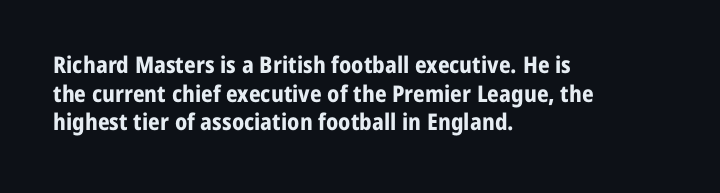
Every character sits straight up, as roman type does. Stroke thickness is high; the sample reads as a true bold. Inter-character spacing is left at the font's built-in metrics. Casual observation: everything's shoved over to the left. The specimen omits any rule beneath the text block's lines.
